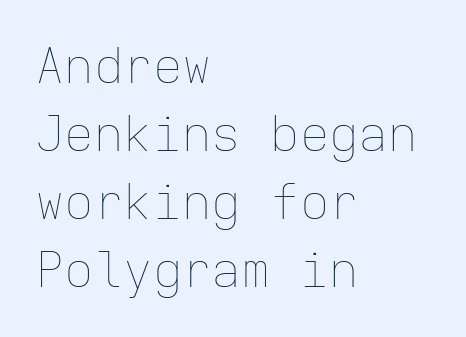
{"italic": "no", "bold": "no", "weight": "thin", "width": "normal", "stroke_contrast": "low", "x_height": "medium", "monospaced": "yes", "underline": "no", "align": "left", "line_spacing": "normal", "line_spacing_ratio": 1.39, "letter_spacing": "normal", "letter_spacing_em": 0.0, "glyph_px": 49}
